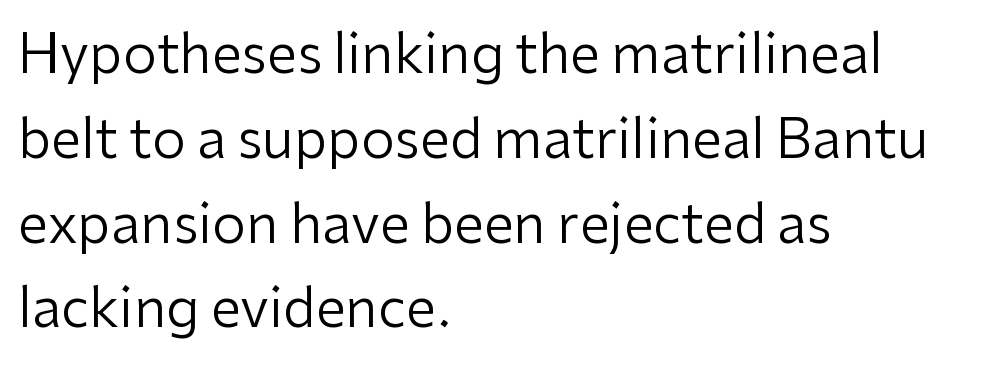
{"serif": "no", "italic": "no", "bold": "no", "weight": "regular", "width": "normal", "stroke_contrast": "low", "x_height": "medium", "monospaced": "no", "underline": "no", "align": "left", "line_spacing": "normal", "line_spacing_ratio": 1.57, "letter_spacing": "normal", "letter_spacing_em": 0.0, "glyph_px": 54}
